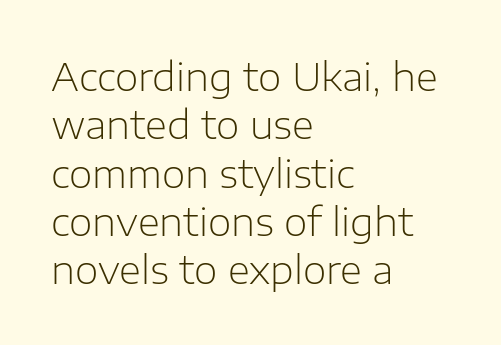
The image shows 38 px light sans-serif type, upright; set left-aligned, normal line spacing (1.27x), normal letter spacing, not underlined; low stroke contrast and a medium x-height.
